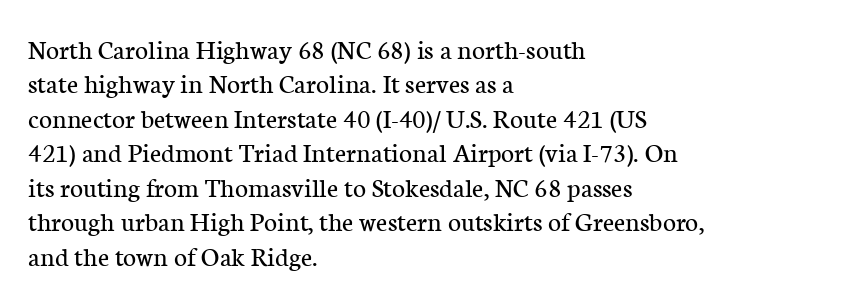
Q: Is the text bold? A: No.
Q: Is the text italic (slanted)? A: No, it is upright.
Q: Is the typeface a serif or a sans-serif typeface? A: Serif.
Q: Is the text underlined? A: No.
Q: How is the paragraph aligned? A: Left-aligned.
Q: Is the spacing between letters normal or unusually wide? A: Normal.
Q: Width (condensed, normal, or wide)? A: Normal.
Q: Stroke contrast? A: Low.
Q: x-height? A: Medium.
Q: Monospaced? A: No.
